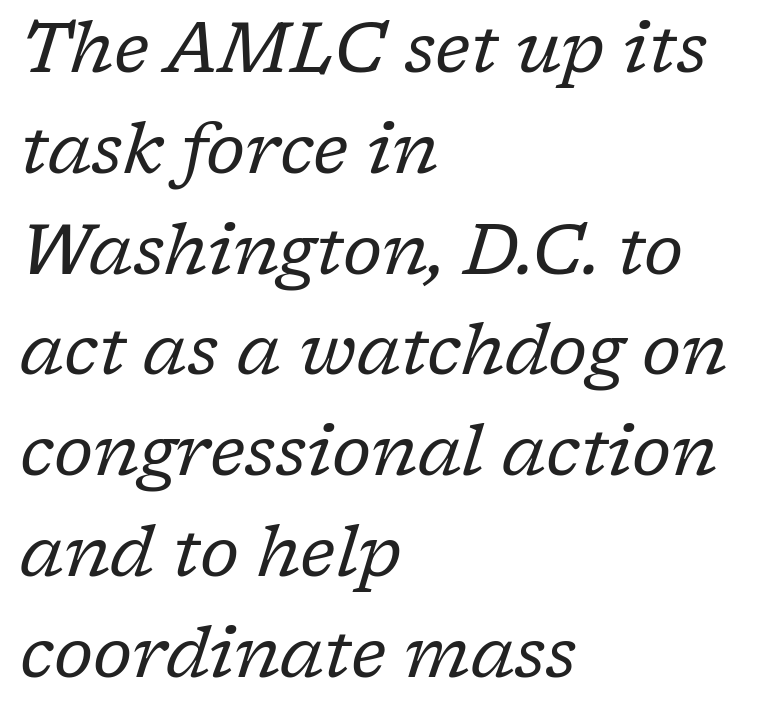
Q: Is the text bold? A: No.
Q: Is the text italic (slanted)? A: Yes, it leans right by about 17 degrees.
Q: Is the typeface a serif or a sans-serif typeface? A: Serif.
Q: Is the text underlined? A: No.
Q: How is the paragraph aligned? A: Left-aligned.
Q: Is the spacing between letters normal or unusually wide? A: Normal.
Q: Is the spacing between lines tight, normal or loose? A: Normal.
Q: Width (condensed, normal, or wide)? A: Normal.
Q: Stroke contrast? A: Low.
Q: x-height? A: Medium.
Q: Monospaced? A: No.
